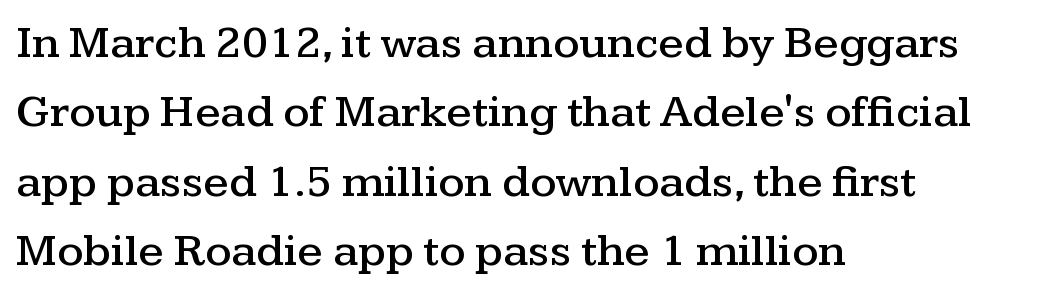
Q: Is the text italic (slanted)? A: No, it is upright.
Q: Is the typeface a serif or a sans-serif typeface? A: Serif.
Q: Is the text underlined? A: No.
Q: How is the paragraph aligned? A: Left-aligned.
Q: Is the spacing between letters normal or unusually wide? A: Normal.
Q: Is the spacing between lines tight, normal or loose? A: Normal.
Q: Width (condensed, normal, or wide)? A: Wide.
Q: Stroke contrast? A: Medium.
Q: x-height? A: Medium.
Q: Monospaced? A: No.
